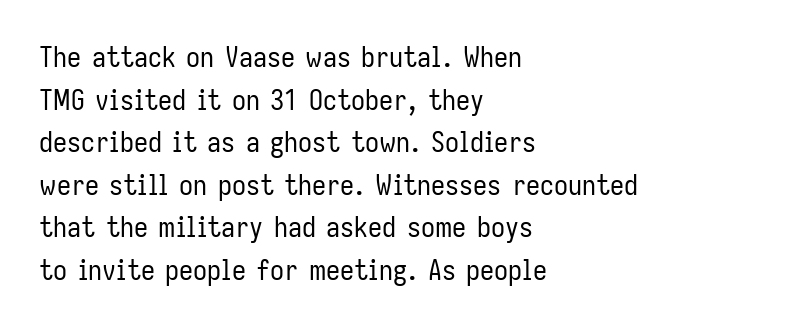
The designer left line spacing at the default. This sample has the flowing, uneven cadence of proportional lettering. When letters stand straight like this, we call the style roman or upright. The weight would be labelled regular, book, light, or lighter still. Compared with a centered layout, this one pins lines to the left instead.
